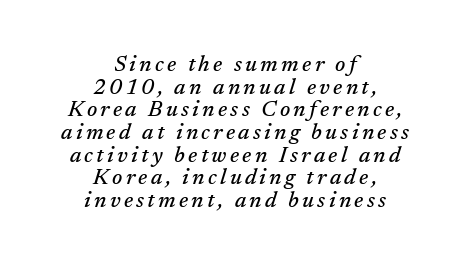
The image shows 22 px text type, italic (leaning right); set centered, tight line spacing (1.03x), not underlined.
